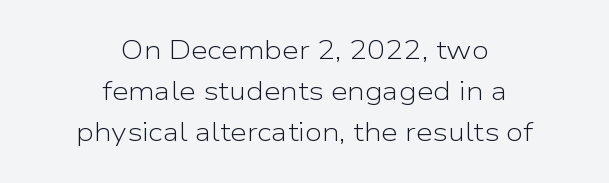
Caption: face not bold, strokes unweighted. The passage shown stacks its lines at a standard gap. Check under the words: just untouched page. Italic: no, the glyphs are upright roman.
